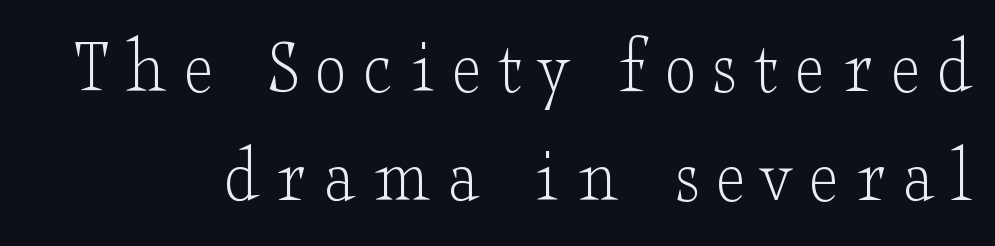
The image shows 79 px light, wide serif type, upright; set right-aligned, normal line spacing (1.38x), unusually wide letter spacing (+0.22 em), not underlined; low stroke contrast and a small x-height.
